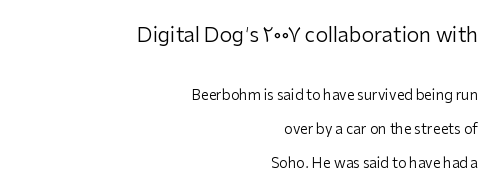
In terms of posture, this sample is upright. Reading down the column, the eye jumps a long way to each next line. Just letters on the line, the space beneath them empty. Does extra space separate the letters? No, they use regular spacing.
